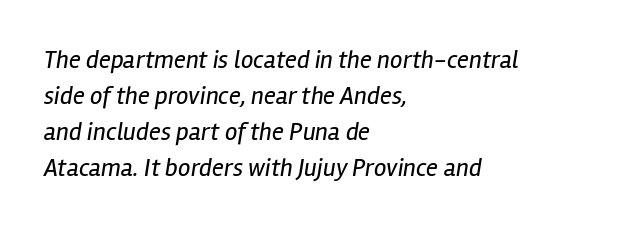
{"italic": "yes", "lean": "right", "slant_degrees": 12, "bold": "no", "underline": "no", "align": "left", "line_spacing": "normal", "line_spacing_ratio": 1.44, "letter_spacing": "normal", "letter_spacing_em": 0.0, "glyph_px": 25}
